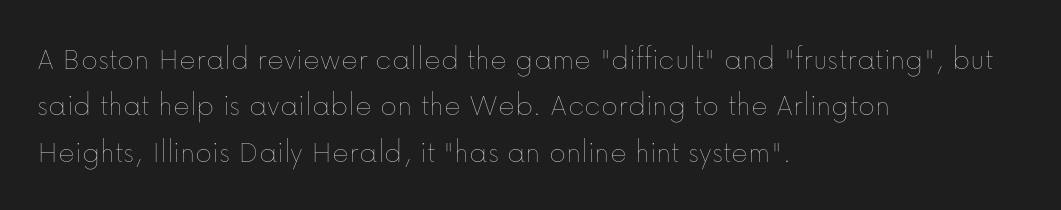
{"italic": "no", "bold": "no", "weight": "thin", "width": "normal", "stroke_contrast": "low", "x_height": "medium", "monospaced": "no", "underline": "no", "align": "left", "line_spacing": "normal", "line_spacing_ratio": 1.45, "letter_spacing": "normal", "letter_spacing_em": 0.0, "glyph_px": 32}
